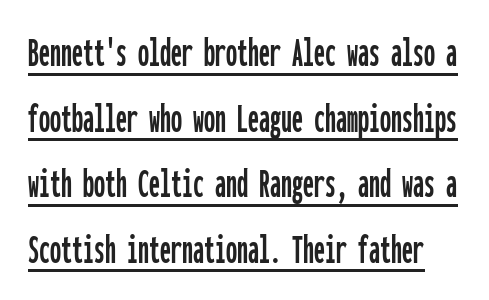
{"serif": "no", "italic": "no", "width": "condensed", "stroke_contrast": "low", "x_height": "medium", "monospaced": "yes", "underline": "yes", "line_spacing": "normal", "line_spacing_ratio": 1.49, "letter_spacing": "normal", "letter_spacing_em": 0.0, "glyph_px": 44}
